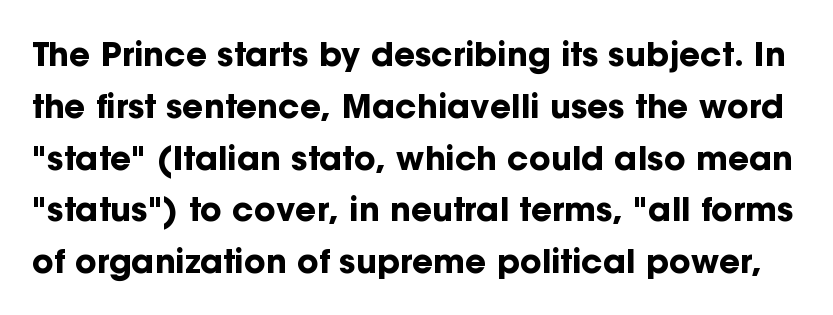
The image shows 33 px bold sans-serif type, upright; set normal line spacing (1.57x), normal letter spacing, not underlined; low stroke contrast and a medium x-height.
